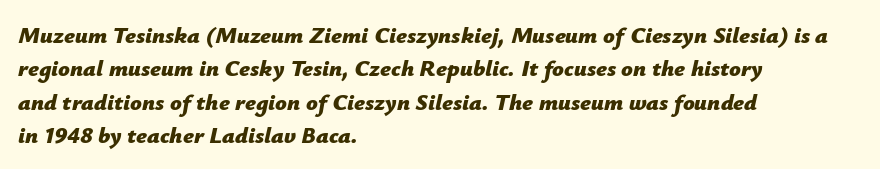
The image shows 23 px bold type, italic (leaning right); set left-aligned, normal line spacing (1.45x), normal letter spacing, not underlined.
